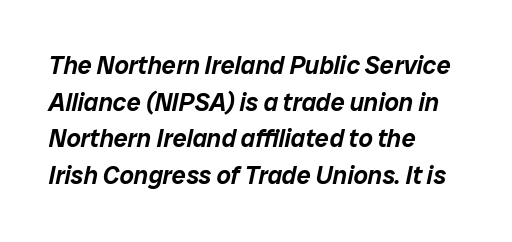
Q: Is the text italic (slanted)? A: Yes, it leans right by about 12 degrees.
Q: Is the text underlined? A: No.
Q: How is the paragraph aligned? A: Left-aligned.
Q: Is the spacing between letters normal or unusually wide? A: Normal.
Q: Is the spacing between lines tight, normal or loose? A: Normal.
